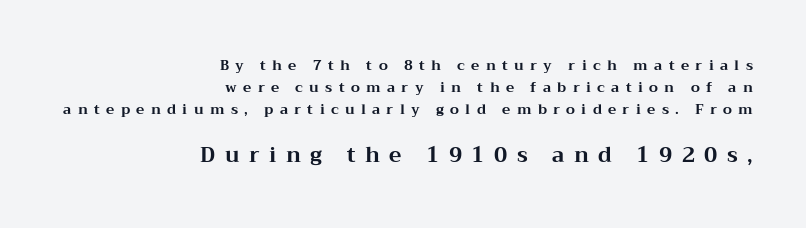
{"italic": "no", "bold": "yes", "underline": "no", "align": "right", "line_spacing": "normal", "line_spacing_ratio": 1.58, "letter_spacing": "wide", "letter_spacing_em": 0.45, "larger_block": "second", "size_ratio": 1.5, "glyph_px": 21}
